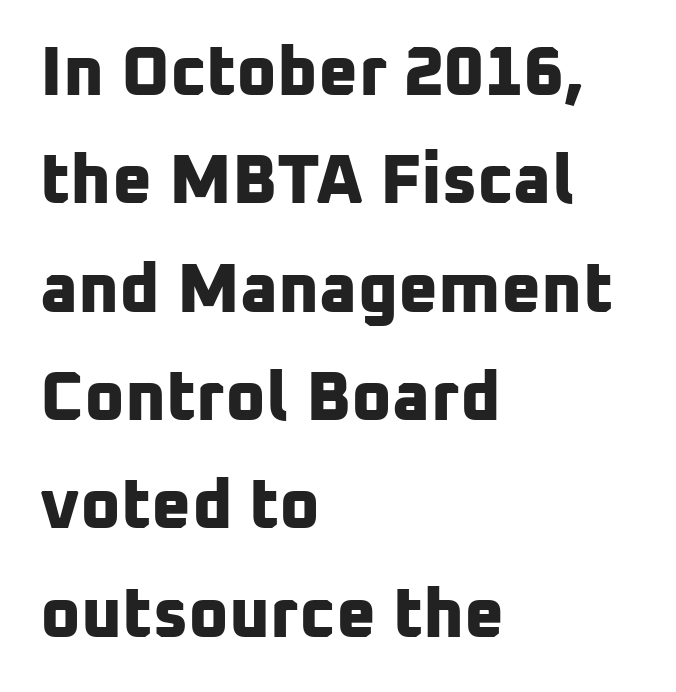
The image shows 69 px bold sans-serif type; set left-aligned, normal line spacing (1.57x), normal letter spacing, not underlined; low stroke contrast and a medium x-height.
